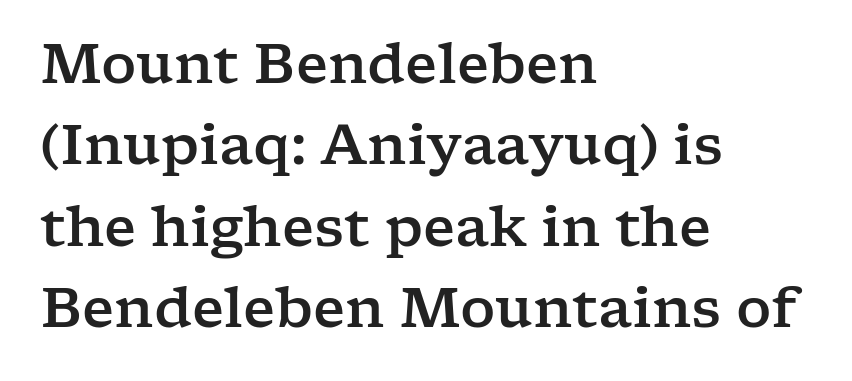
{"serif": "yes", "italic": "no", "width": "wide", "stroke_contrast": "low", "x_height": "medium", "monospaced": "no", "underline": "no", "align": "left", "line_spacing": "normal", "line_spacing_ratio": 1.48, "letter_spacing": "normal", "letter_spacing_em": 0.0, "glyph_px": 55}
